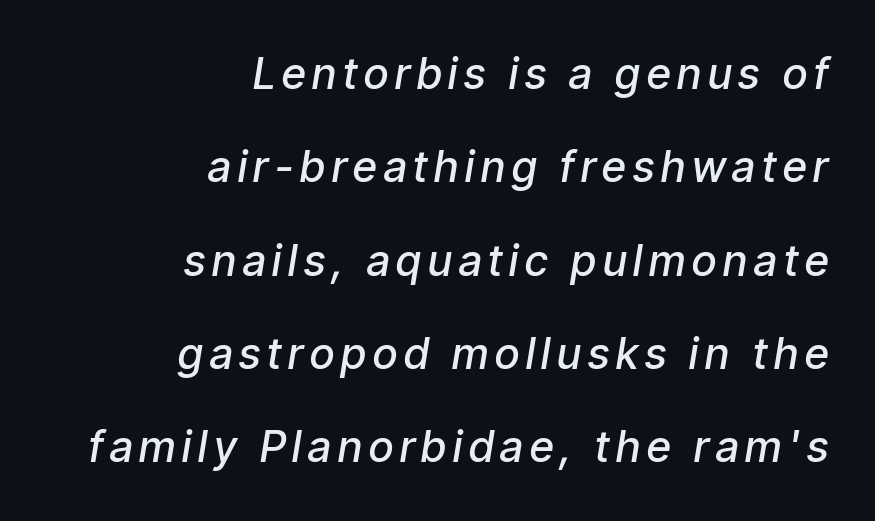
The image shows 43 px semibold, condensed type, italic (leaning right); set right-aligned, loose line spacing (2.17x), not underlined; low stroke contrast and a medium x-height.
